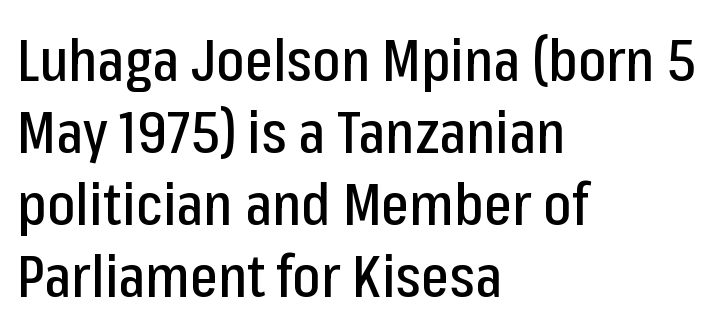
This sample uses plain, unmodified letter spacing. Unlike italic type, these characters show no tilt at all. A typesetter would call this proportional, since set widths differ per character. The paragraph shown leans on its left margin. Just letters on the line, the space beneath them empty. Serifs: no, the terminals of the letterforms are clean.
